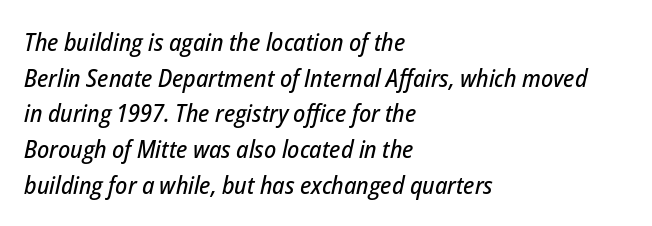
The image shows 25 px text type, italic (leaning right); set left-aligned, normal line spacing (1.43x), normal letter spacing, not underlined.
